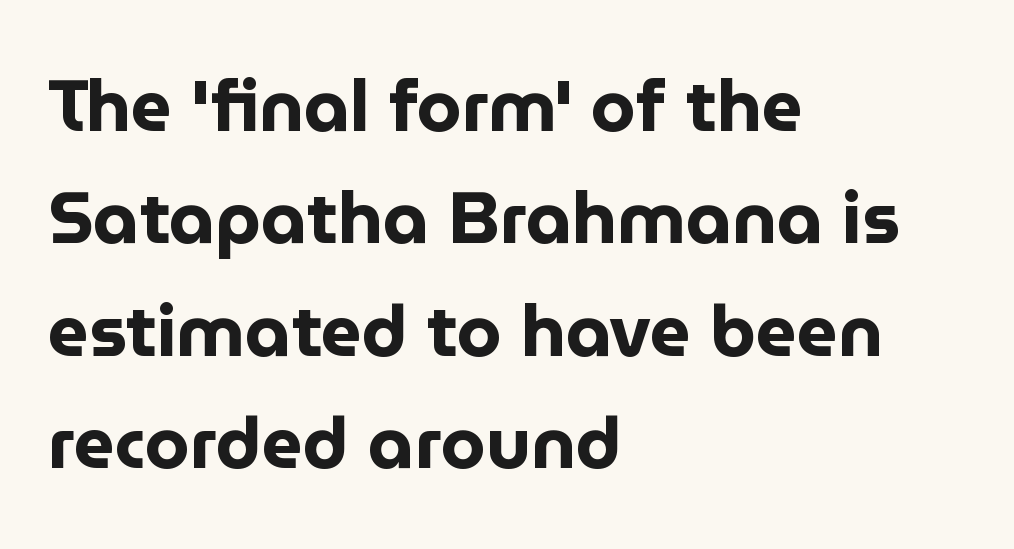
{"serif": "no", "italic": "no", "bold": "yes", "weight": "bold", "width": "normal", "stroke_contrast": "low", "x_height": "medium", "monospaced": "no", "underline": "no", "align": "left", "line_spacing": "normal", "line_spacing_ratio": 1.56, "letter_spacing": "normal", "letter_spacing_em": 0.0, "glyph_px": 72}
